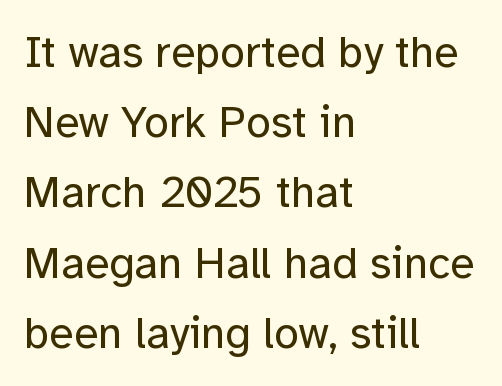
A typesetter would call this proportional, since set widths differ per character. Decoration check: the copy has no underline. In CSS terms this would be text-align: left. Classification — sans serif. Is this a heavy cut? Hardly; it is regular or lighter. Horizontal bands of white between lines are of average thickness.
